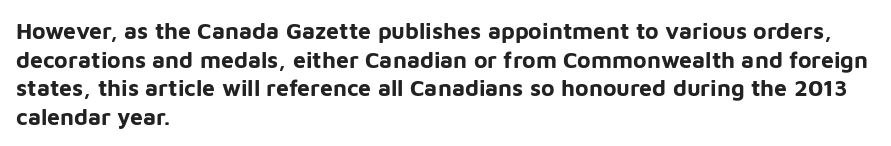
The image shows 23 px bold type, upright; set left-aligned, line spacing 1.24x, normal letter spacing, not underlined.
